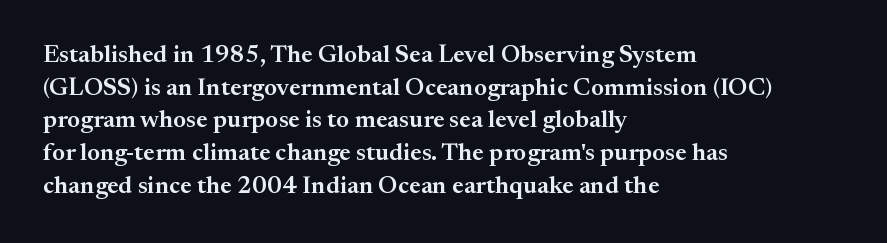
{"italic": "no", "bold": "semi", "underline": "no", "align": "left", "line_spacing": "normal", "line_spacing_ratio": 1.31, "letter_spacing": "normal", "letter_spacing_em": 0.0, "glyph_px": 25}
